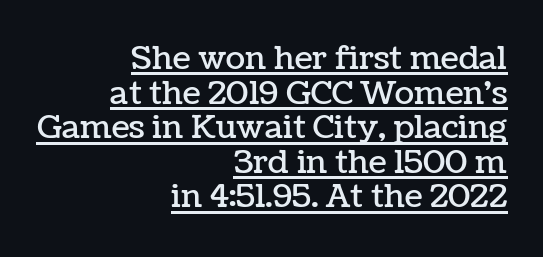
Spacing verdict: proportional, widths tailored to each character. Visually the block forms a straight wall on the right and a jagged coastline on the left. The specimen reads as upright at a glance. Each line of the rendering has a horizontal stroke beneath the glyphs.
